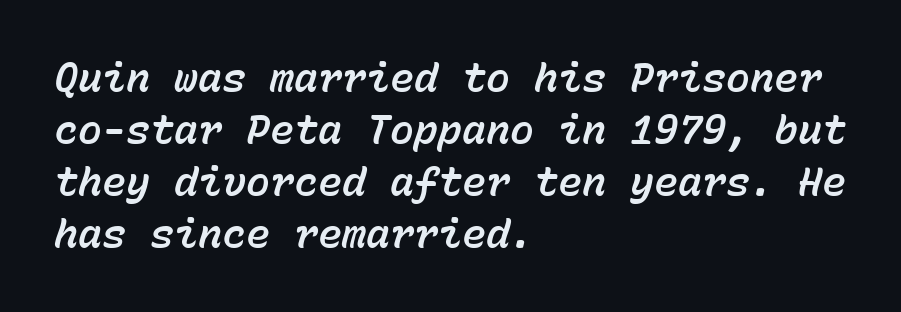
{"italic": "yes", "lean": "right", "slant_degrees": 15, "width": "normal", "stroke_contrast": "low", "x_height": "medium", "monospaced": "yes", "underline": "no", "align": "left", "line_spacing": "normal", "line_spacing_ratio": 1.3, "letter_spacing": "normal", "letter_spacing_em": 0.0, "glyph_px": 40}
